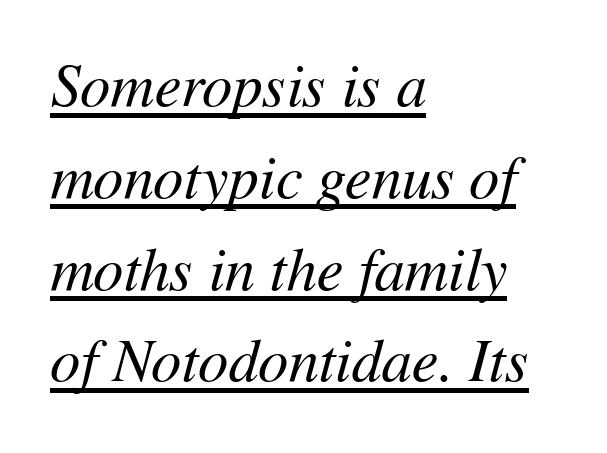
{"italic": "yes", "lean": "right", "slant_degrees": 11, "bold": "no", "weight": "regular", "width": "normal", "stroke_contrast": "medium", "x_height": "medium", "monospaced": "no", "underline": "yes", "align": "left", "line_spacing": "normal", "line_spacing_ratio": 1.53, "letter_spacing": "normal", "letter_spacing_em": 0.0, "glyph_px": 60}
